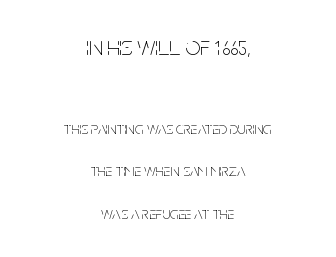
The image shows 26 px text type, upright; set centered, loose line spacing (2.5x), normal letter spacing, not underlined; the first (top) block is 1.53x larger.
